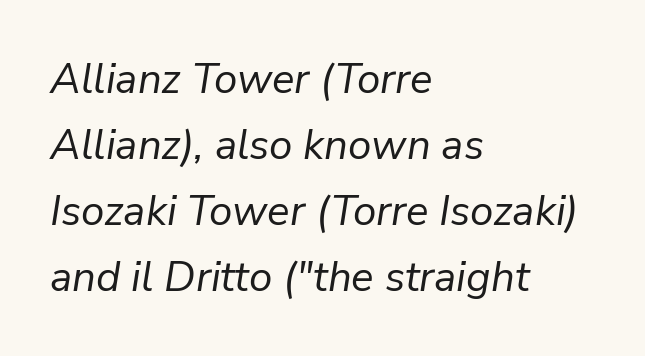
Q: Is the text bold? A: No.
Q: Is the text italic (slanted)? A: Yes, it leans right by about 9 degrees.
Q: Is the text underlined? A: No.
Q: How is the paragraph aligned? A: Left-aligned.
Q: Is the spacing between letters normal or unusually wide? A: Normal.
Q: Is the spacing between lines tight, normal or loose? A: Normal.
Q: Width (condensed, normal, or wide)? A: Normal.
Q: Stroke contrast? A: Low.
Q: x-height? A: Medium.
Q: Monospaced? A: No.
